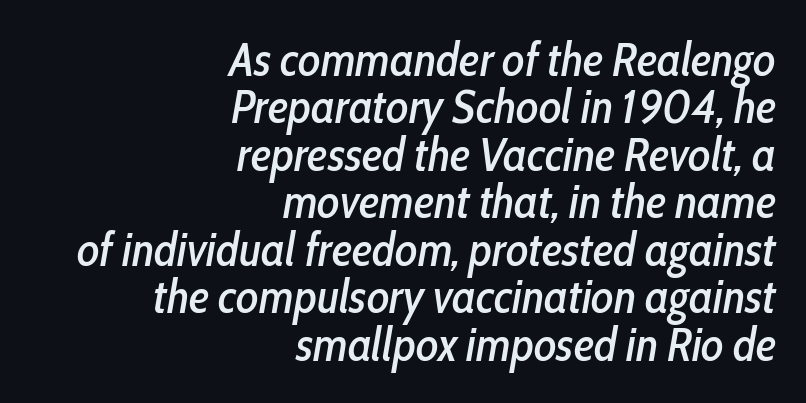
{"italic": "yes", "lean": "right", "slant_degrees": 10, "width": "condensed", "stroke_contrast": "low", "x_height": "medium", "monospaced": "no", "underline": "no", "align": "right", "line_spacing": "tight", "line_spacing_ratio": 1.01, "letter_spacing": "normal", "letter_spacing_em": 0.0, "glyph_px": 47}
